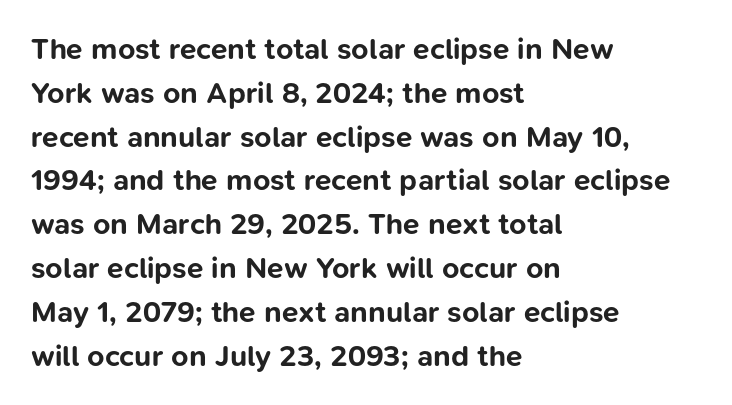
Q: Is the text bold? A: Yes.
Q: Is the text italic (slanted)? A: No, it is upright.
Q: Is the typeface a serif or a sans-serif typeface? A: Sans-serif.
Q: Is the text underlined? A: No.
Q: How is the paragraph aligned? A: Left-aligned.
Q: Is the spacing between letters normal or unusually wide? A: Normal.
Q: Is the spacing between lines tight, normal or loose? A: Normal.
Q: Width (condensed, normal, or wide)? A: Normal.
Q: Stroke contrast? A: Low.
Q: x-height? A: Medium.
Q: Monospaced? A: No.
